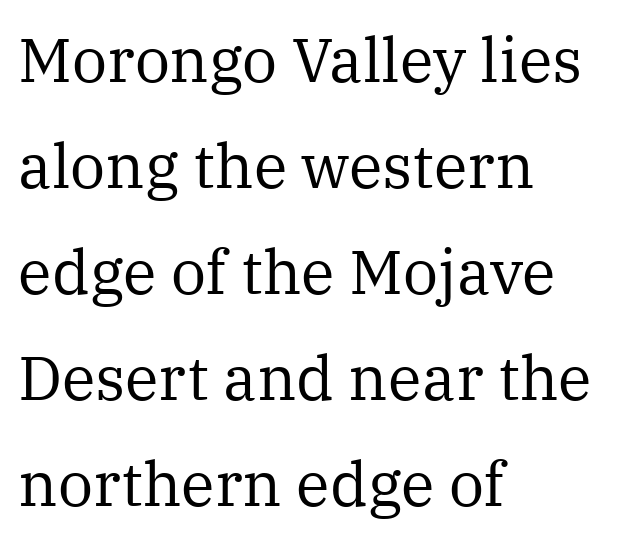
Q: Is the text bold? A: No.
Q: Is the text italic (slanted)? A: No, it is upright.
Q: Is the typeface a serif or a sans-serif typeface? A: Serif.
Q: Is the text underlined? A: No.
Q: How is the paragraph aligned? A: Left-aligned.
Q: Is the spacing between letters normal or unusually wide? A: Normal.
Q: Width (condensed, normal, or wide)? A: Normal.
Q: Stroke contrast? A: Medium.
Q: x-height? A: Medium.
Q: Monospaced? A: No.
